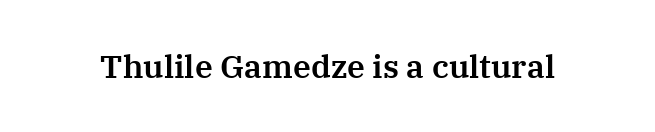
Q: Is the text italic (slanted)? A: No, it is upright.
Q: Is the typeface a serif or a sans-serif typeface? A: Serif.
Q: Is the text underlined? A: No.
Q: Is the spacing between letters normal or unusually wide? A: Normal.
Q: Width (condensed, normal, or wide)? A: Normal.
Q: Stroke contrast? A: Medium.
Q: x-height? A: Medium.
Q: Monospaced? A: No.
